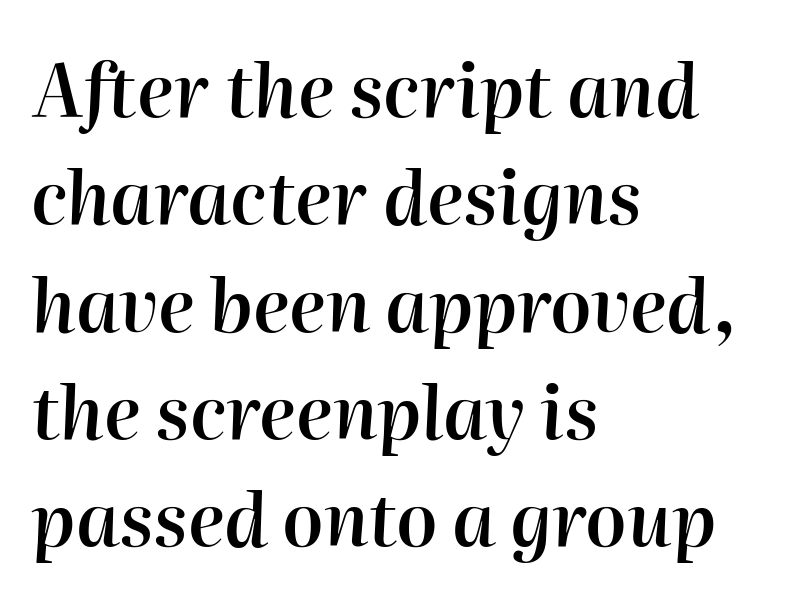
{"italic": "yes", "lean": "right", "slant_degrees": 2, "bold": "semi", "weight": "semibold", "width": "normal", "stroke_contrast": "high", "x_height": "medium", "monospaced": "no", "underline": "no", "align": "left", "line_spacing": "normal", "line_spacing_ratio": 1.47, "letter_spacing": "normal", "letter_spacing_em": 0.0, "glyph_px": 73}
